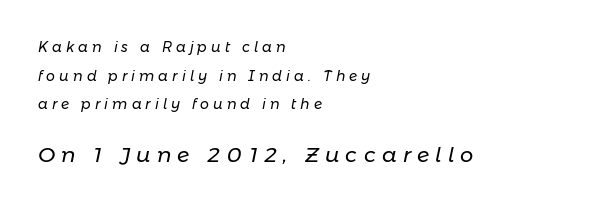
It's the slanting kind of type. Casual observation: everything's shoved over to the left. Loosely led — the rows are spread out. In this sample the second text group is rendered at the bigger scale. The passage shown is not bold in any degree. The tracking jumps out immediately: characters are airy and widely separated.
